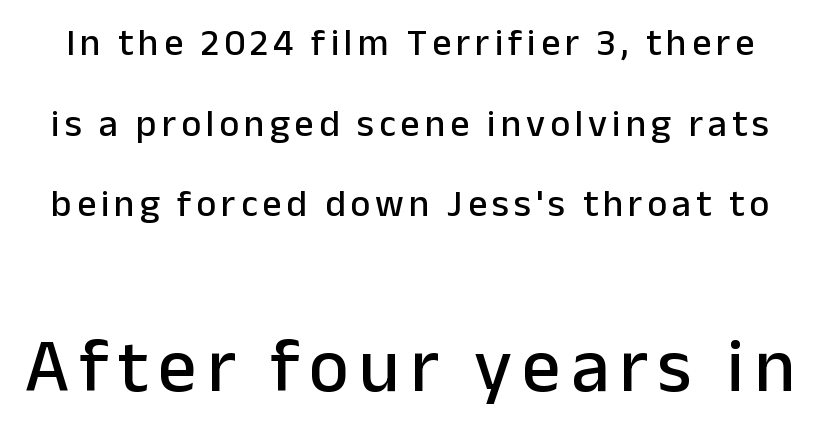
The lower block of text is set noticeably larger than the block above it. Here the designer chose a conventional face with non-uniform glyph widths. The block of text is sparse from top to bottom, with ample space between rows. Designer's note — italics off, roman on.
